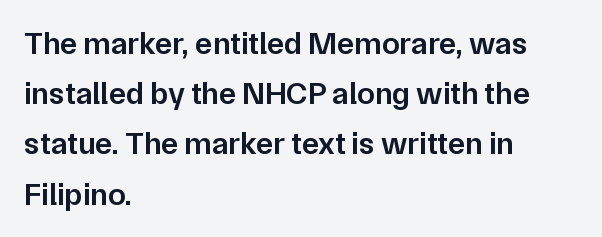
{"serif": "no", "italic": "no", "bold": "semi", "weight": "semibold", "width": "normal", "stroke_contrast": "low", "x_height": "medium", "monospaced": "no", "underline": "no", "align": "left", "line_spacing": "normal", "line_spacing_ratio": 1.57, "letter_spacing": "normal", "letter_spacing_em": 0.0, "glyph_px": 32}
